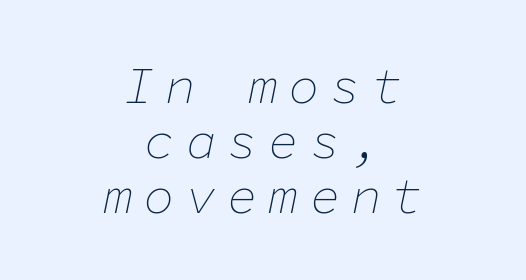
The image shows 51 px thin type, italic (leaning right), monospaced; set centered, tight line spacing (1.08x), unusually wide letter spacing (+0.21 em), not underlined; low stroke contrast and a medium x-height.
